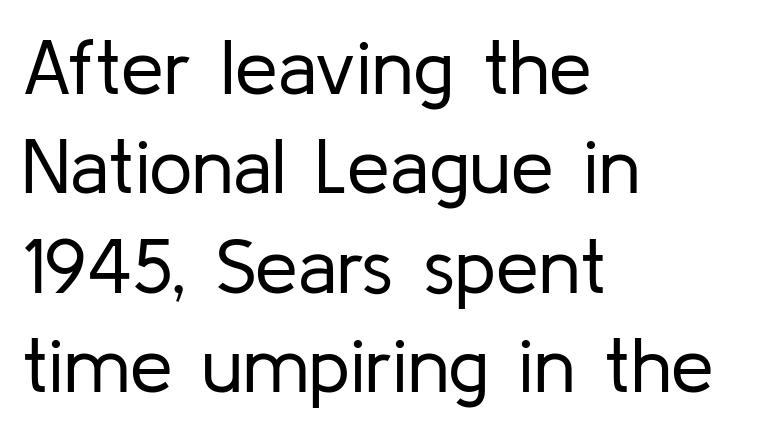
Q: Is the text bold? A: No.
Q: Is the text italic (slanted)? A: No, it is upright.
Q: Is the typeface a serif or a sans-serif typeface? A: Sans-serif.
Q: Is the text underlined? A: No.
Q: How is the paragraph aligned? A: Left-aligned.
Q: Is the spacing between letters normal or unusually wide? A: Normal.
Q: Is the spacing between lines tight, normal or loose? A: Normal.
Q: Width (condensed, normal, or wide)? A: Normal.
Q: Stroke contrast? A: Low.
Q: x-height? A: Medium.
Q: Monospaced? A: No.
